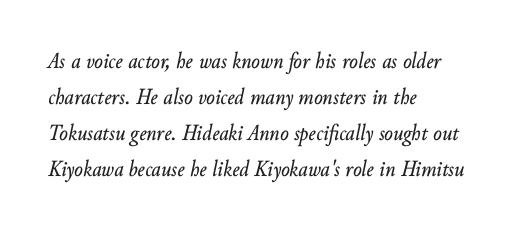
The zone under the glyphs is completely vacant. Compared with a centered layout, this one pins lines to the left instead. Observe the ordinary spacing: letters are neighbours, not strangers. Style check: oblique.
